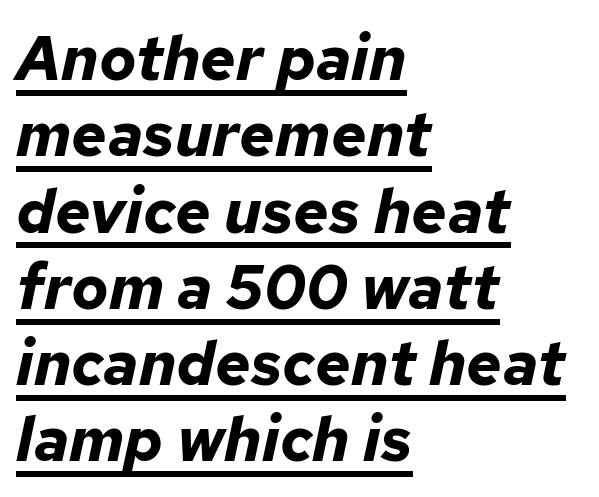
The rendering uses the underline text-decoration. Heft: maximum for text — a bold. In terms of posture, this sample is oblique. The face used here is proportionally spaced, like ordinary book or web type.
